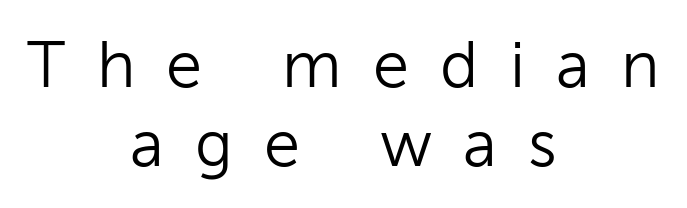
Q: Is the text bold? A: No.
Q: Is the text italic (slanted)? A: No, it is upright.
Q: Is the typeface a serif or a sans-serif typeface? A: Sans-serif.
Q: Is the text underlined? A: No.
Q: How is the paragraph aligned? A: Centered.
Q: Is the spacing between letters normal or unusually wide? A: Unusually wide.
Q: Width (condensed, normal, or wide)? A: Normal.
Q: Stroke contrast? A: Low.
Q: x-height? A: Medium.
Q: Monospaced? A: No.
